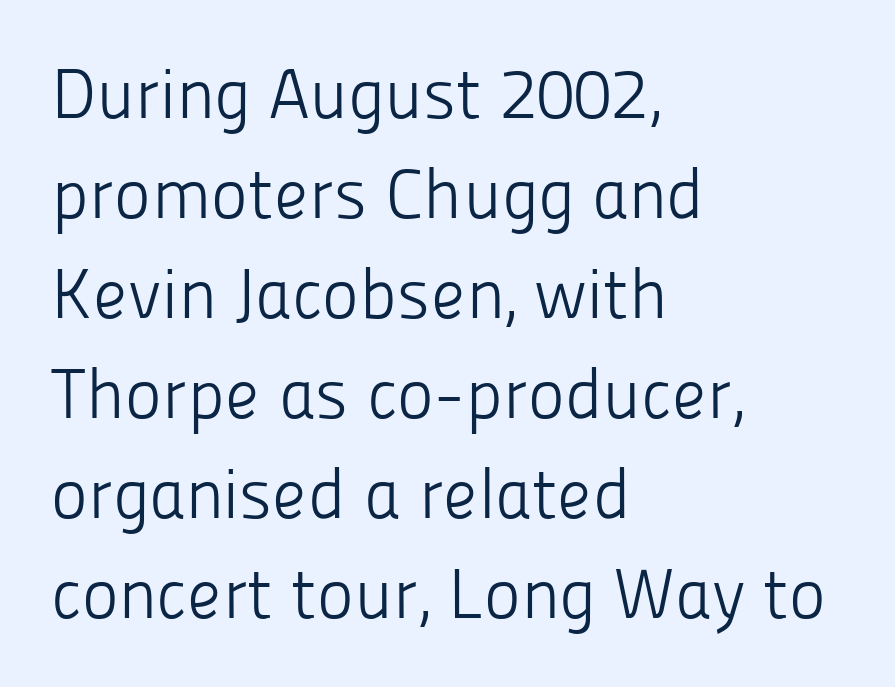
{"serif": "no", "italic": "no", "bold": "no", "weight": "light", "width": "normal", "stroke_contrast": "low", "x_height": "medium", "monospaced": "no", "underline": "no", "align": "left", "line_spacing": "normal", "line_spacing_ratio": 1.43, "letter_spacing": "normal", "letter_spacing_em": 0.0, "glyph_px": 70}
